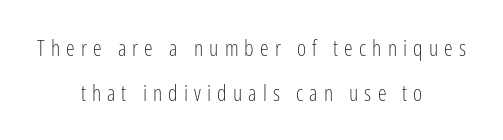
The image shows 22 px text type, upright; set centered, loose line spacing (2.04x), unusually wide letter spacing (+0.28 em), not underlined.
